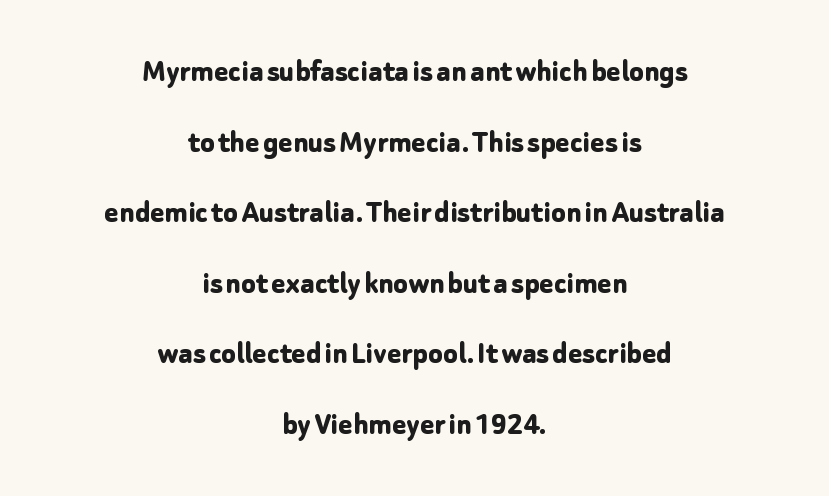
The image shows 33 px bold sans-serif type, upright; set centered, loose line spacing (2.14x), normal letter spacing, not underlined; low stroke contrast and a medium x-height.
